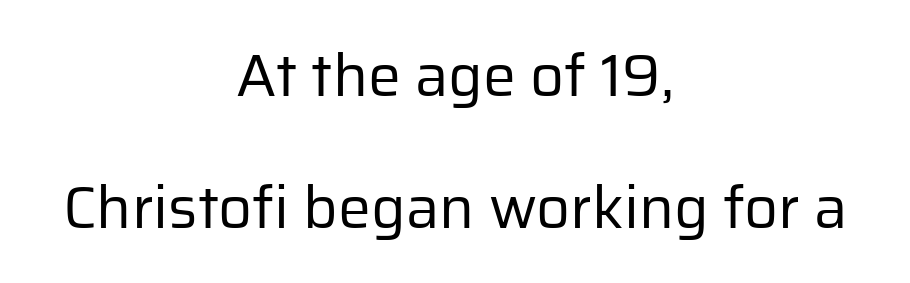
Words appear dense and cohesive because spacing is normal. Bold? No — there's no thickening of the strokes. Both edges are ragged and mirror each other, which tells us the setting is centered. You can tell it's not italic because the verticals are truly vertical. Vertical spacing — loose.
